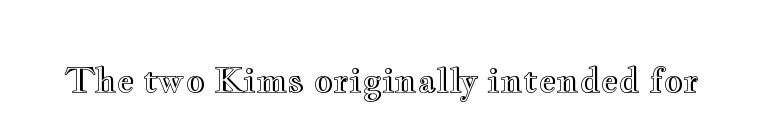
Q: Is the text italic (slanted)? A: No, it is upright.
Q: Is the text underlined? A: No.
Q: Is the spacing between letters normal or unusually wide? A: Normal.
Q: Width (condensed, normal, or wide)? A: Wide.
Q: x-height? A: Small.
Q: Monospaced? A: No.
